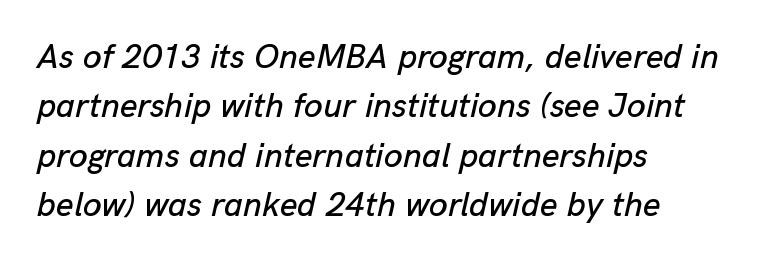
Q: Is the text italic (slanted)? A: Yes, it leans right by about 13 degrees.
Q: Is the text underlined? A: No.
Q: How is the paragraph aligned? A: Left-aligned.
Q: Is the spacing between letters normal or unusually wide? A: Normal.
Q: Is the spacing between lines tight, normal or loose? A: Normal.
Q: Width (condensed, normal, or wide)? A: Normal.
Q: Stroke contrast? A: Low.
Q: x-height? A: Medium.
Q: Monospaced? A: No.
